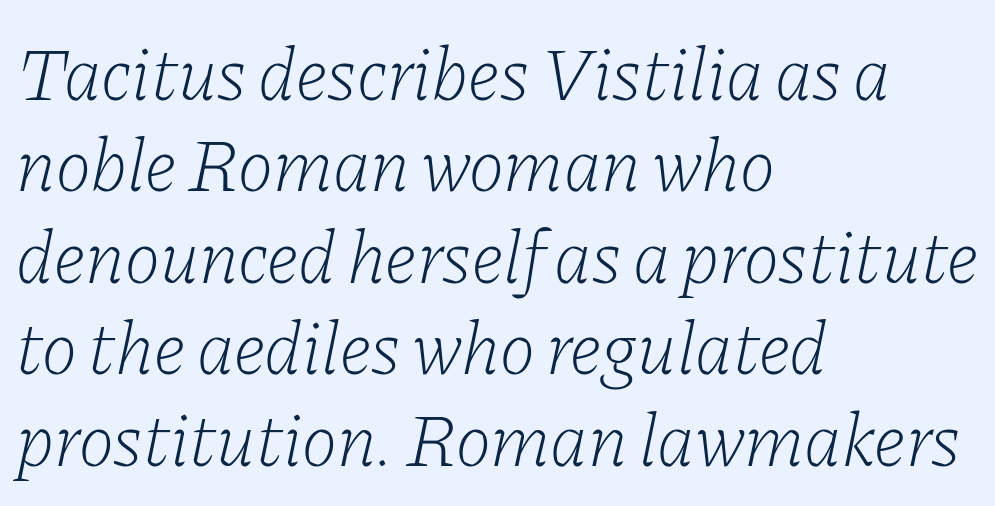
Q: Is the text bold? A: No.
Q: Is the text italic (slanted)? A: Yes, it leans right by about 11 degrees.
Q: Is the typeface a serif or a sans-serif typeface? A: Serif.
Q: Is the text underlined? A: No.
Q: How is the paragraph aligned? A: Left-aligned.
Q: Is the spacing between letters normal or unusually wide? A: Normal.
Q: Width (condensed, normal, or wide)? A: Normal.
Q: Stroke contrast? A: Low.
Q: x-height? A: Medium.
Q: Monospaced? A: No.
